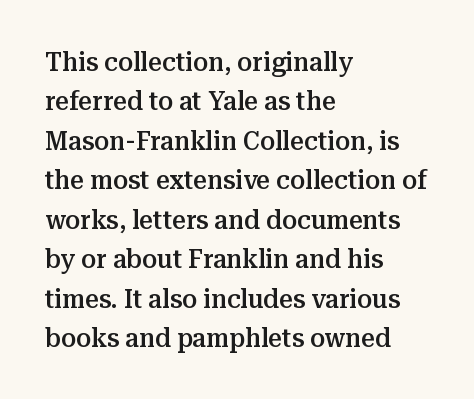
{"italic": "no", "bold": "semi", "underline": "no", "align": "left", "line_spacing": "normal", "line_spacing_ratio": 1.46, "letter_spacing": "normal", "letter_spacing_em": 0.0, "glyph_px": 27}
